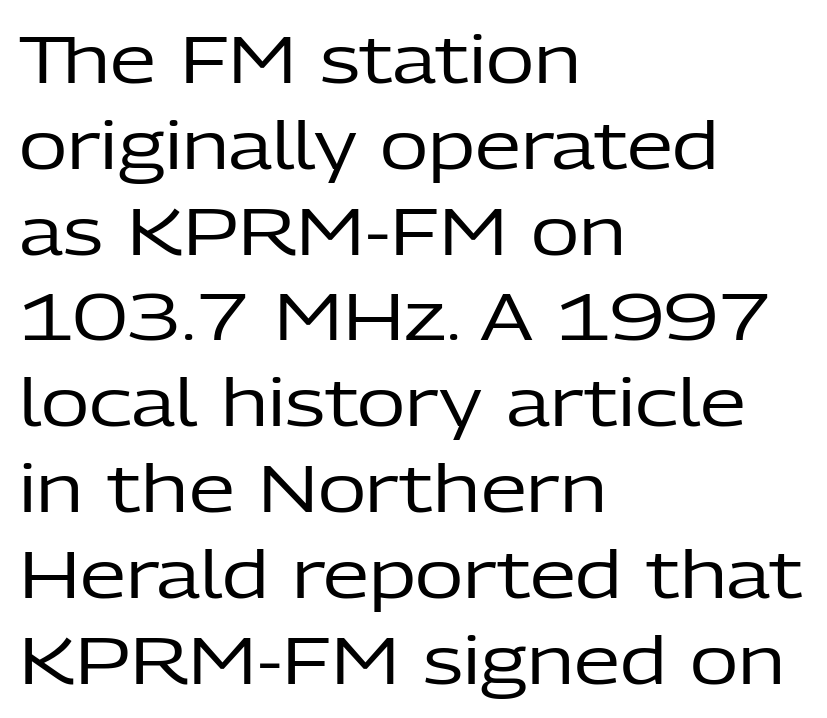
This rendering uses left alignment, leaving the right contour irregular. Rule under the text: the space is simply empty. Each letter keeps its own natural width here, so spacing adapts to shape. Regarding serifs, this sample does without them. A roman cut, with each character standing at attention.
